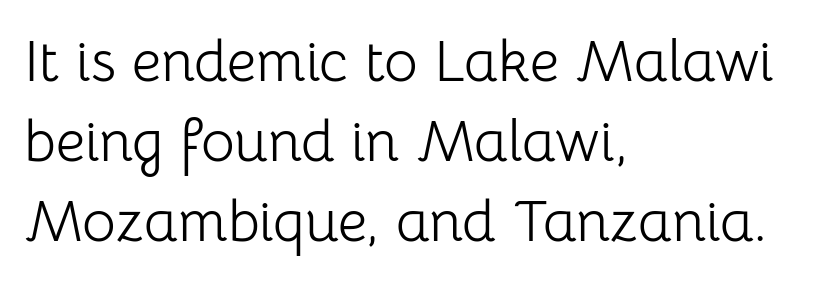
Q: Is the text bold? A: No.
Q: Is the text italic (slanted)? A: No, it is upright.
Q: Is the typeface a serif or a sans-serif typeface? A: Sans-serif.
Q: Is the text underlined? A: No.
Q: How is the paragraph aligned? A: Left-aligned.
Q: Is the spacing between letters normal or unusually wide? A: Normal.
Q: Is the spacing between lines tight, normal or loose? A: Normal.
Q: Width (condensed, normal, or wide)? A: Normal.
Q: Stroke contrast? A: Low.
Q: x-height? A: Medium.
Q: Monospaced? A: No.
